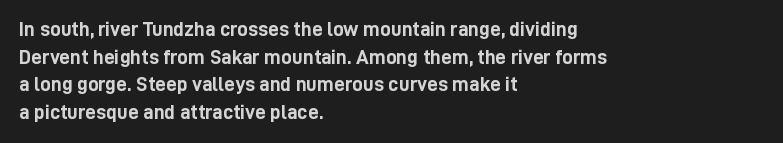
Q: Is the text bold? A: Yes.
Q: Is the text italic (slanted)? A: No, it is upright.
Q: Is the text underlined? A: No.
Q: How is the paragraph aligned? A: Left-aligned.
Q: Is the spacing between letters normal or unusually wide? A: Normal.
Q: Is the spacing between lines tight, normal or loose? A: Normal.
